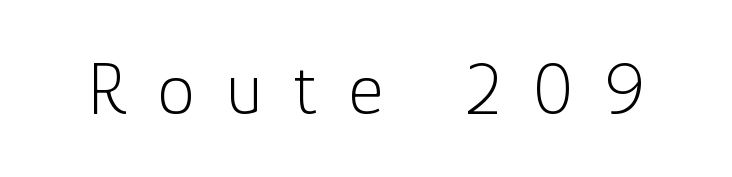
{"serif": "no", "italic": "no", "bold": "no", "weight": "light", "width": "normal", "stroke_contrast": "low", "x_height": "medium", "monospaced": "no", "underline": "no", "letter_spacing": "wide", "letter_spacing_em": 0.42, "glyph_px": 75}
